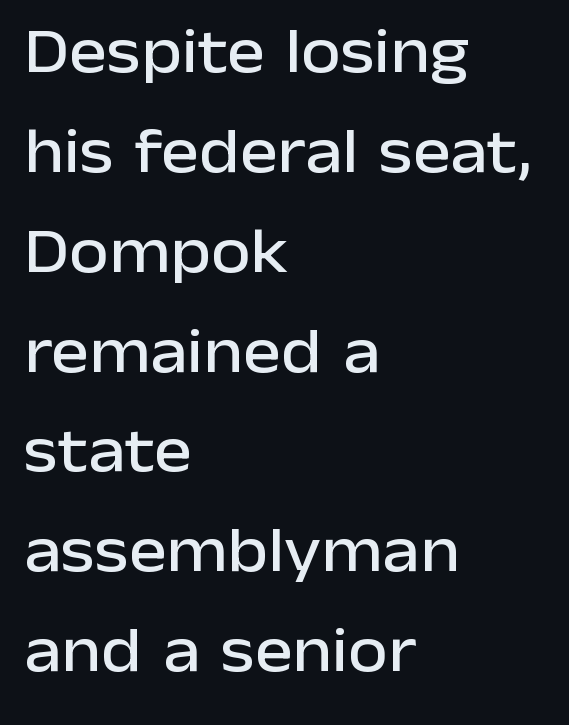
The image shows 64 px sans-serif type, upright; set left-aligned, normal line spacing (1.56x), normal letter spacing, not underlined; low stroke contrast and a medium x-height.
